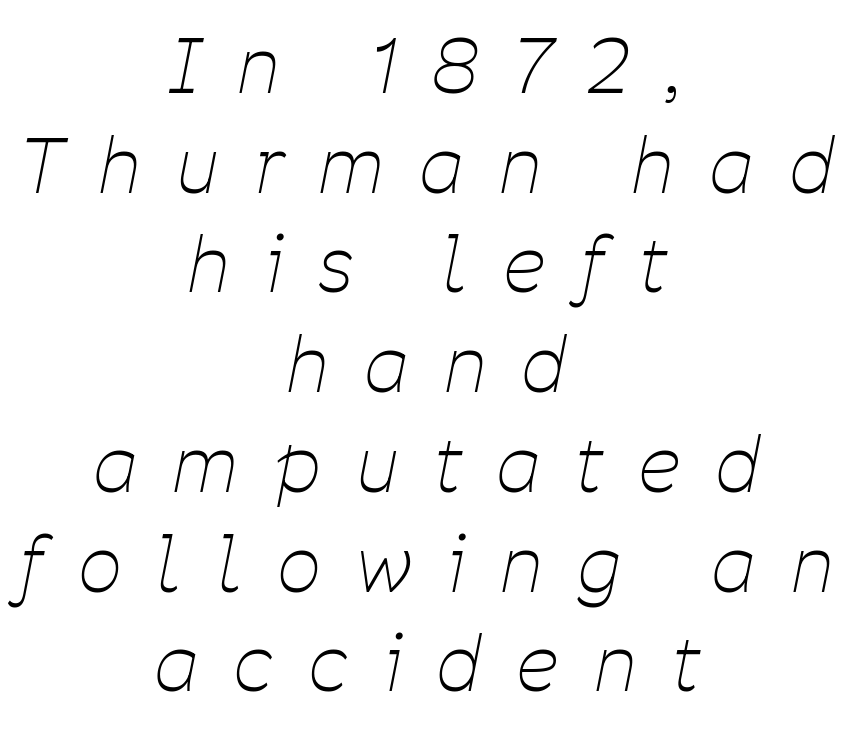
The image shows 75 px thin, condensed type, italic (leaning right); set centered, normal line spacing (1.33x), unusually wide letter spacing (+0.49 em), not underlined; low stroke contrast and a medium x-height.
